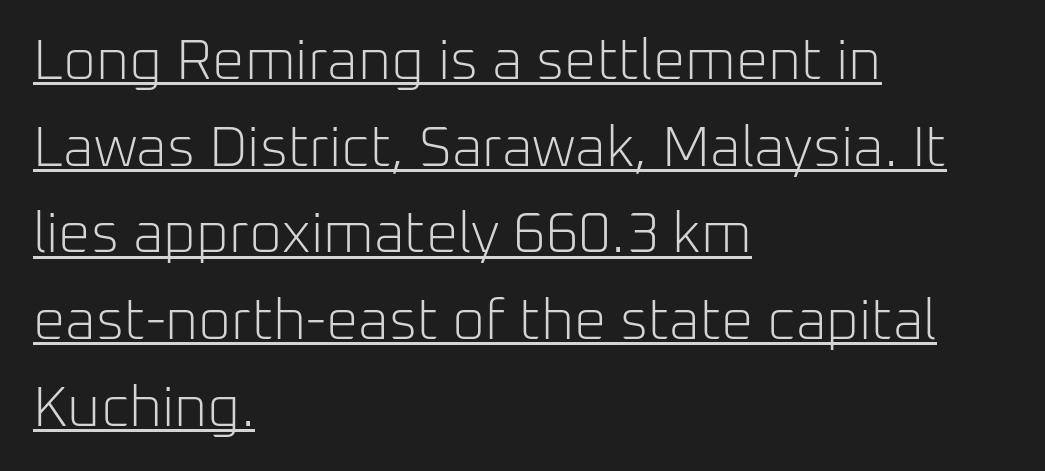
Q: Is the text bold? A: No.
Q: Is the text italic (slanted)? A: No, it is upright.
Q: Is the typeface a serif or a sans-serif typeface? A: Sans-serif.
Q: Is the text underlined? A: Yes.
Q: How is the paragraph aligned? A: Left-aligned.
Q: Is the spacing between letters normal or unusually wide? A: Normal.
Q: Is the spacing between lines tight, normal or loose? A: Normal.
Q: Width (condensed, normal, or wide)? A: Normal.
Q: Stroke contrast? A: Low.
Q: x-height? A: Medium.
Q: Monospaced? A: No.
